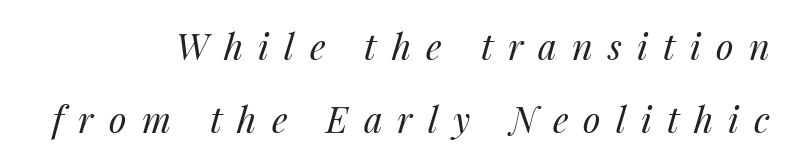
The passage shown stacks its lines with a broad gap. Check the space under the baseline: it is left empty. A typesetter would call this proportional, since set widths differ per character. Style check: oblique. Every row of glyphs terminates at an identical x-position on the right. The strokes are not fattened; the text isn't bold.
